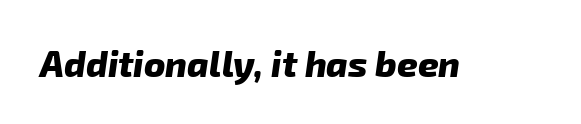
The image shows 36 px heavy sans-serif type; set normal letter spacing, not underlined; low stroke contrast and a medium x-height.
